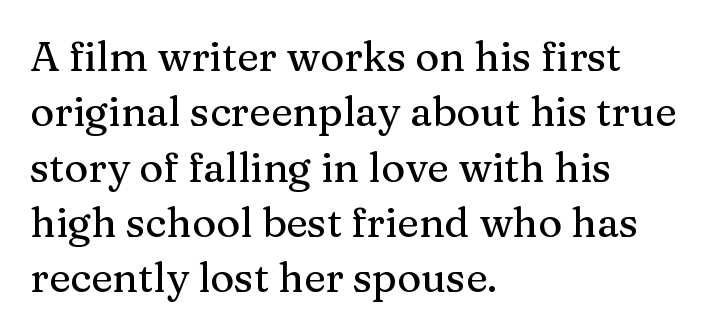
{"serif": "yes", "italic": "no", "width": "normal", "stroke_contrast": "medium", "x_height": "medium", "monospaced": "no", "underline": "no", "align": "left", "line_spacing": "normal", "line_spacing_ratio": 1.35, "letter_spacing": "normal", "letter_spacing_em": 0.0, "glyph_px": 41}
